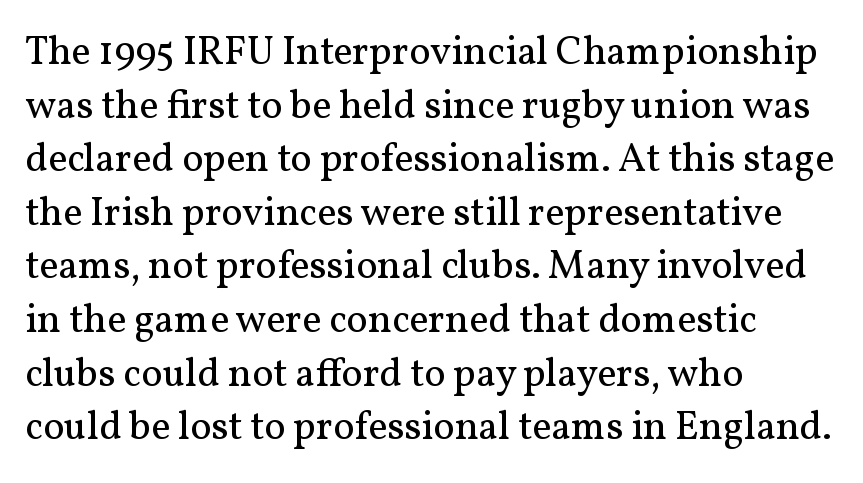
Layout note: lines flush left. Looks like regular typesetting: each glyph gets only the width it needs. This sample uses plain, unmodified letter spacing. You can tell from the footed stems that serif type was used. In terms of leading, this rendering sits right in the middle. These glyphs show unthickened strokes, regular width or finer.
